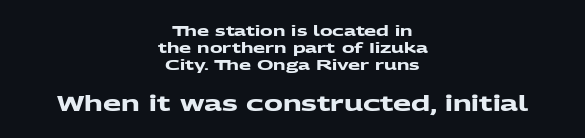
{"bold": "yes", "underline": "no", "align": "center", "line_spacing_ratio": 1.21, "letter_spacing": "normal", "letter_spacing_em": 0.0, "larger_block": "second", "size_ratio": 1.5, "glyph_px": 21}
